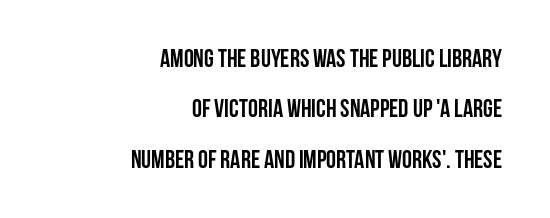
Q: Is the text bold? A: Yes.
Q: Is the text italic (slanted)? A: No, it is upright.
Q: Is the text underlined? A: No.
Q: How is the paragraph aligned? A: Right-aligned.
Q: Is the spacing between letters normal or unusually wide? A: Normal.
Q: Is the spacing between lines tight, normal or loose? A: Loose.
